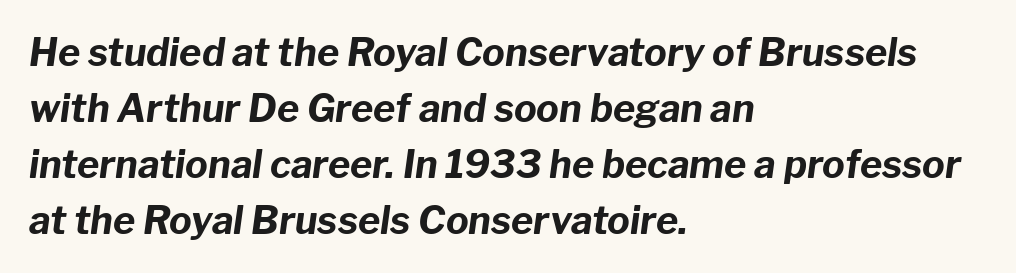
{"italic": "yes", "lean": "right", "slant_degrees": 8, "bold": "yes", "weight": "bold", "width": "normal", "stroke_contrast": "low", "x_height": "medium", "monospaced": "no", "underline": "no", "align": "left", "line_spacing": "normal", "line_spacing_ratio": 1.47, "letter_spacing": "normal", "letter_spacing_em": 0.0, "glyph_px": 38}
